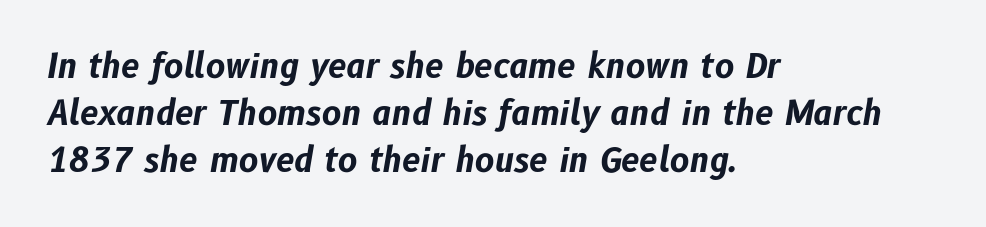
This rendering leaves character spacing at its baseline value. This sample has the flowing, uneven cadence of proportional lettering. The passage is arranged the way most books set body copy — flush left. You can tell it's italic because the verticals aren't actually vertical.
